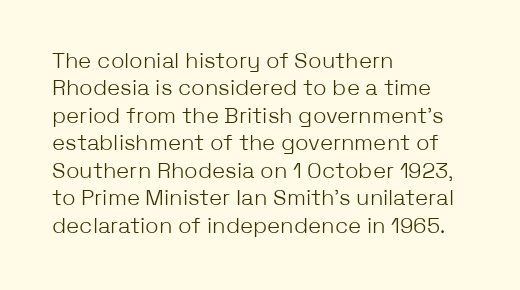
The image shows 22 px text type, upright; set left-aligned, normal line spacing (1.25x), normal letter spacing, not underlined.
